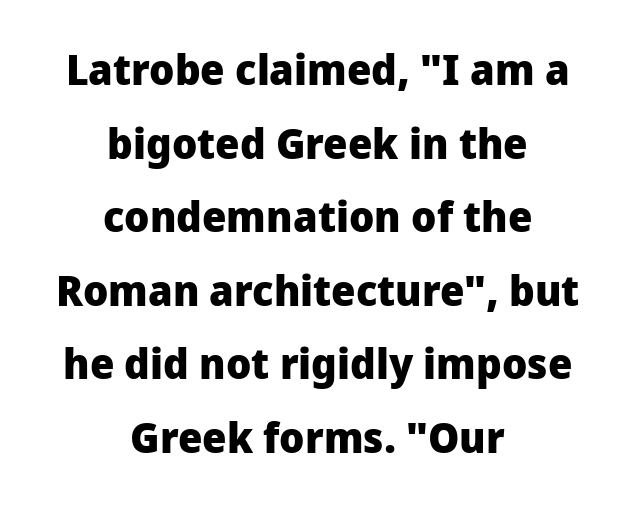
The image shows 43 px heavy sans-serif type, upright; set centered, line spacing 1.71x, normal letter spacing, not underlined; low stroke contrast and a medium x-height.
